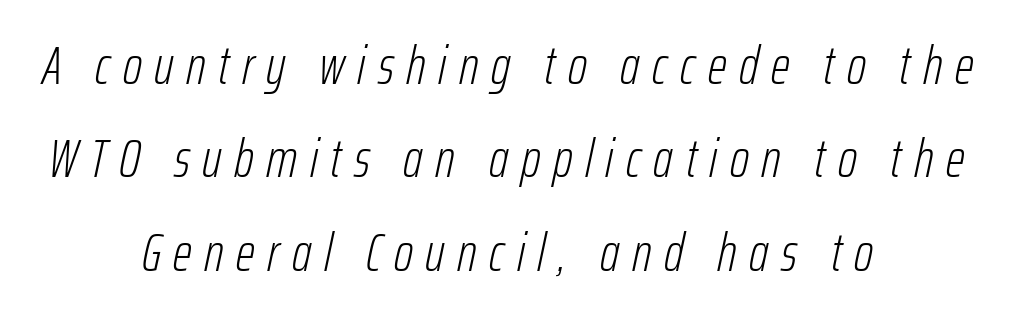
{"italic": "yes", "lean": "right", "slant_degrees": 12, "bold": "no", "weight": "light", "width": "condensed", "stroke_contrast": "low", "x_height": "medium", "monospaced": "no", "underline": "no", "align": "center", "line_spacing_ratio": 1.73, "letter_spacing": "wide", "letter_spacing_em": 0.23, "glyph_px": 54}
